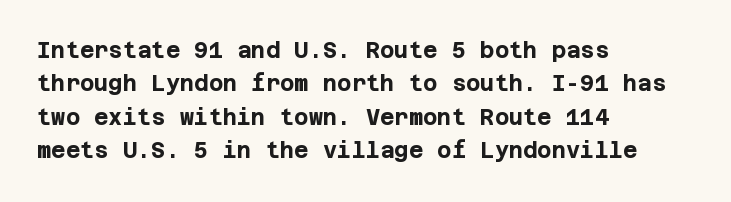
Q: Is the text bold? A: Yes.
Q: Is the text italic (slanted)? A: No, it is upright.
Q: Is the text underlined? A: No.
Q: How is the paragraph aligned? A: Left-aligned.
Q: Is the spacing between letters normal or unusually wide? A: Normal.
Q: Is the spacing between lines tight, normal or loose? A: Normal.
